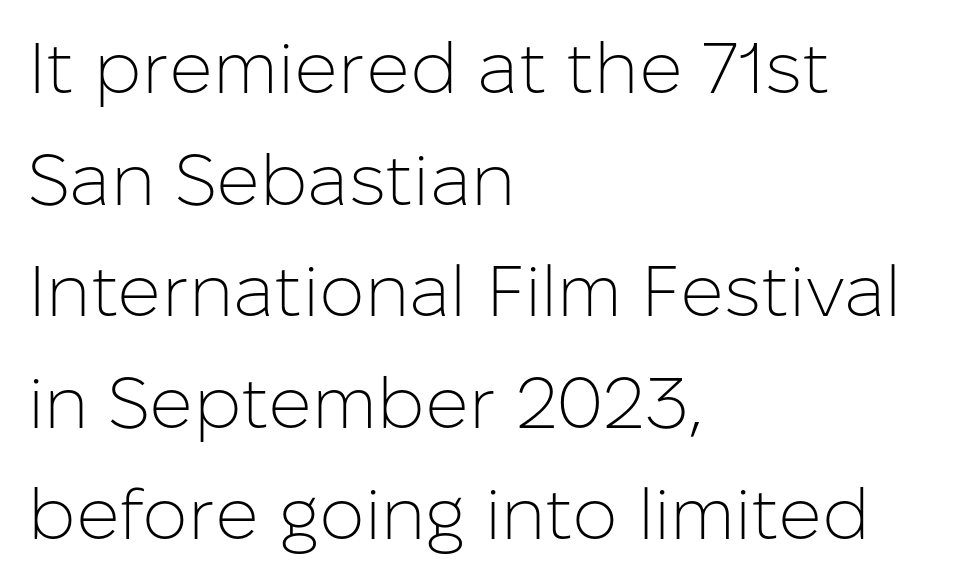
{"serif": "no", "italic": "no", "bold": "no", "weight": "light", "width": "normal", "stroke_contrast": "low", "x_height": "medium", "monospaced": "no", "underline": "no", "align": "left", "line_spacing": "normal", "line_spacing_ratio": 1.55, "letter_spacing": "normal", "letter_spacing_em": 0.0, "glyph_px": 72}
